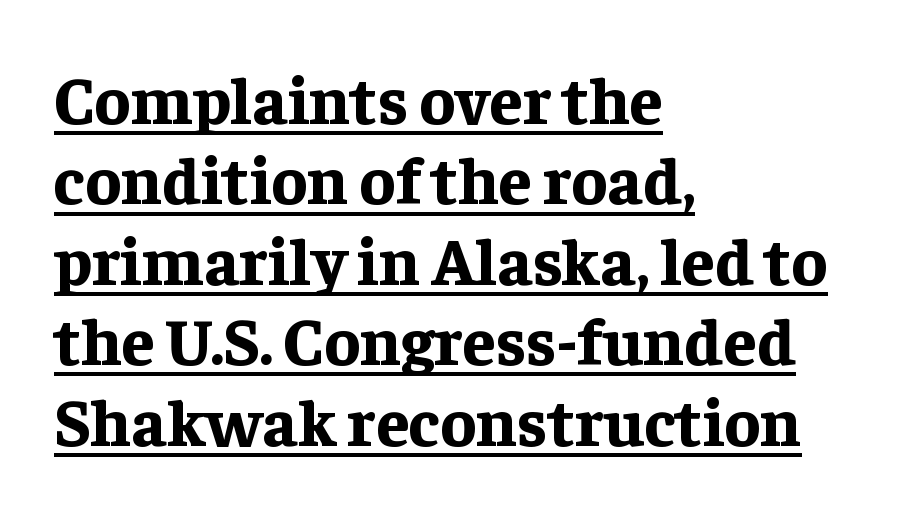
Q: Is the text bold? A: Yes.
Q: Is the text italic (slanted)? A: No, it is upright.
Q: Is the typeface a serif or a sans-serif typeface? A: Serif.
Q: Is the text underlined? A: Yes.
Q: How is the paragraph aligned? A: Left-aligned.
Q: Is the spacing between letters normal or unusually wide? A: Normal.
Q: Width (condensed, normal, or wide)? A: Normal.
Q: Stroke contrast? A: Low.
Q: x-height? A: Medium.
Q: Monospaced? A: No.
